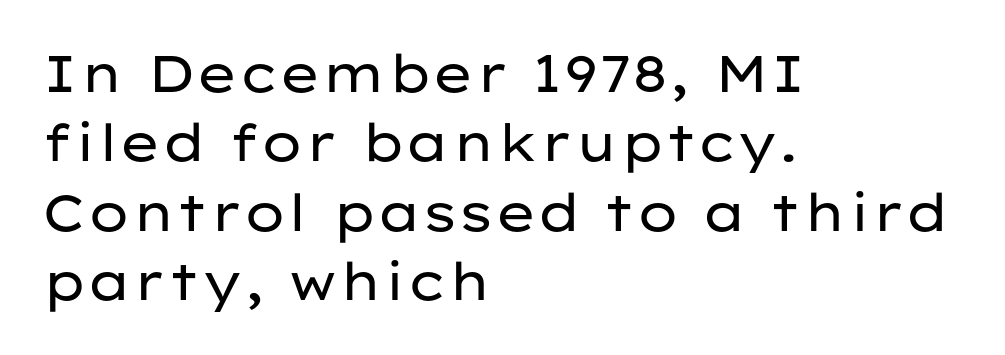
Q: Is the text bold? A: No.
Q: Is the text italic (slanted)? A: No, it is upright.
Q: Is the typeface a serif or a sans-serif typeface? A: Sans-serif.
Q: Is the text underlined? A: No.
Q: How is the paragraph aligned? A: Left-aligned.
Q: Is the spacing between letters normal or unusually wide? A: Normal.
Q: Is the spacing between lines tight, normal or loose? A: Normal.
Q: Width (condensed, normal, or wide)? A: Wide.
Q: Stroke contrast? A: Low.
Q: x-height? A: Medium.
Q: Monospaced? A: No.
